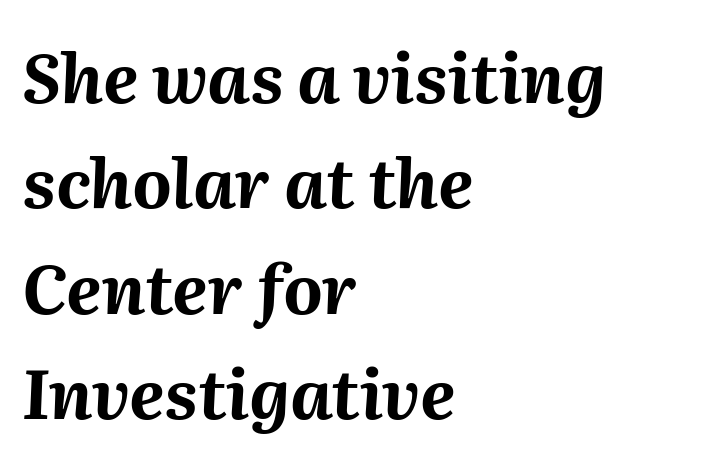
The image shows 68 px bold type, italic (leaning right); set left-aligned, normal line spacing (1.55x), normal letter spacing, not underlined; medium stroke contrast and a medium x-height.
